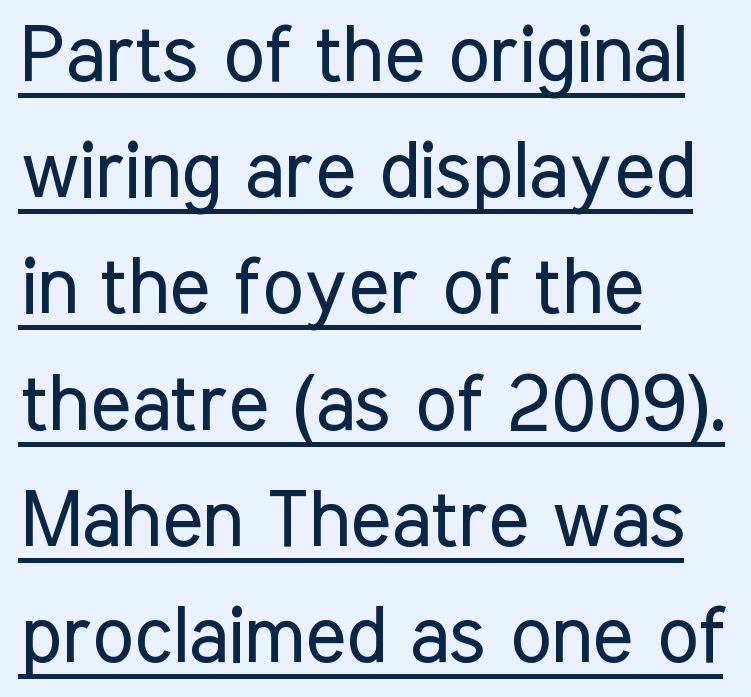
{"serif": "no", "italic": "no", "bold": "no", "weight": "regular", "width": "condensed", "stroke_contrast": "low", "x_height": "medium", "monospaced": "no", "underline": "yes", "align": "left", "line_spacing": "normal", "line_spacing_ratio": 1.49, "letter_spacing": "normal", "letter_spacing_em": 0.0, "glyph_px": 78}
